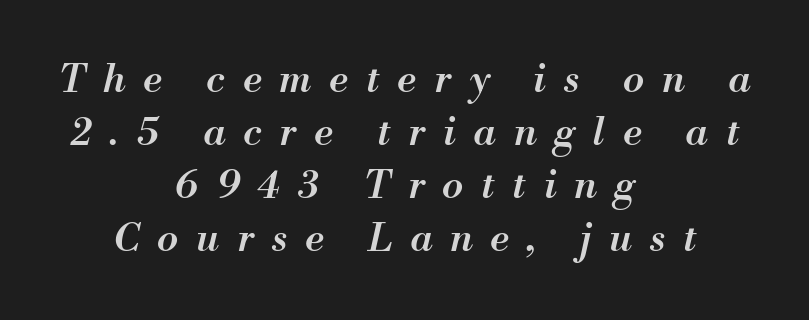
Regular leading. Notice the strokes are somewhat thickened but not fully heavy: this is a semibold. The whole block is typeset with a tilt. Looks like regular typesetting: each glyph gets only the width it needs. Plain, unruled lines of type. A centered setting, common on invitations and titles, is used for this passage.
